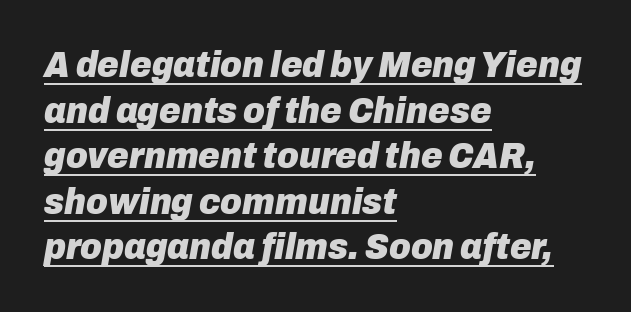
The image shows 37 px heavy type, italic (leaning right); set left-aligned, line spacing 1.23x, normal letter spacing, underlined; low stroke contrast and a medium x-height.
